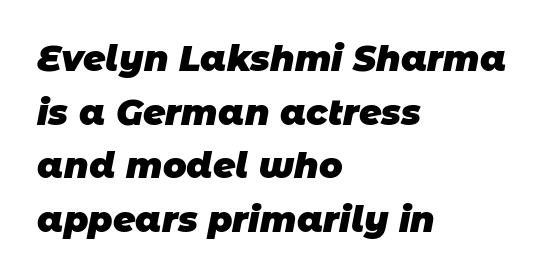
{"serif": "no", "bold": "yes", "weight": "heavy", "width": "normal", "stroke_contrast": "low", "x_height": "large", "monospaced": "no", "underline": "no", "align": "left", "line_spacing": "normal", "line_spacing_ratio": 1.53, "letter_spacing": "normal", "letter_spacing_em": 0.0, "glyph_px": 35}
